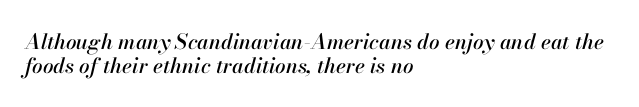
{"italic": "yes", "lean": "right", "slant_degrees": 13, "underline": "no", "align": "left", "line_spacing": "tight", "line_spacing_ratio": 1.12, "letter_spacing": "normal", "letter_spacing_em": 0.0, "glyph_px": 21}
